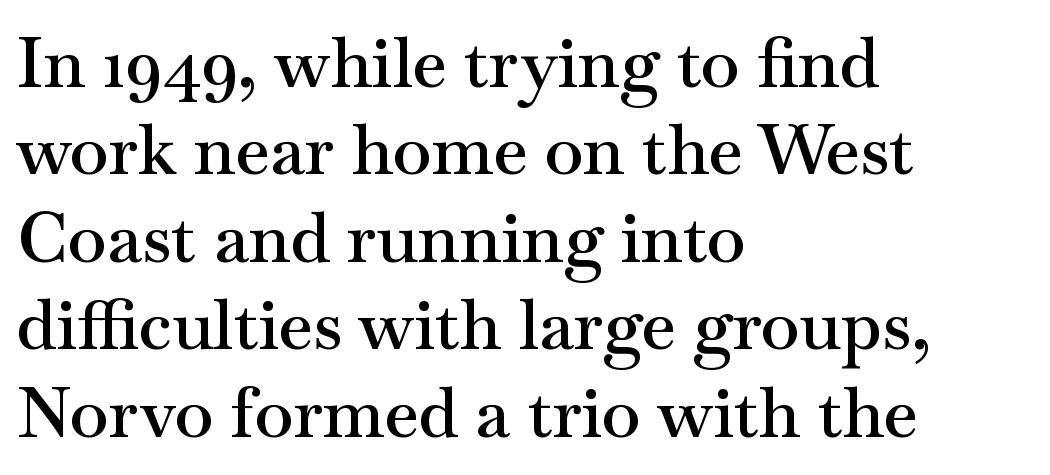
{"serif": "yes", "italic": "no", "bold": "semi", "weight": "semibold", "width": "wide", "stroke_contrast": "medium", "x_height": "small", "monospaced": "no", "underline": "no", "align": "left", "line_spacing": "normal", "line_spacing_ratio": 1.25, "letter_spacing": "normal", "letter_spacing_em": 0.0, "glyph_px": 70}
